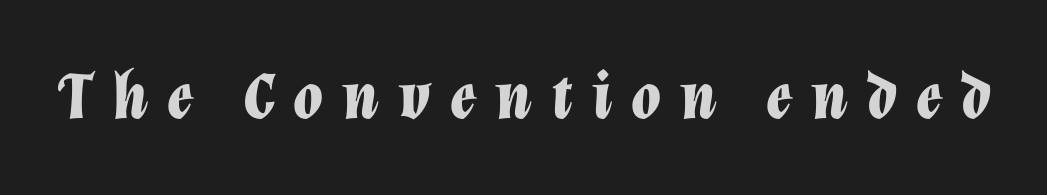
The image shows 68 px bold type, italic (leaning right); set unusually wide letter spacing (+0.28 em), not underlined; low stroke contrast and a medium x-height.
